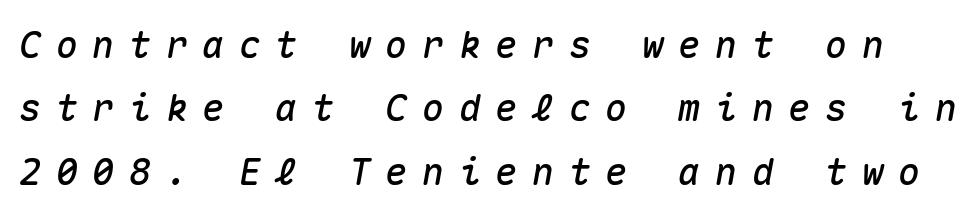
The image shows 37 px text type, italic (leaning right), monospaced; set line spacing 1.71x, unusually wide letter spacing (+0.39 em), not underlined; medium stroke contrast and a medium x-height.
